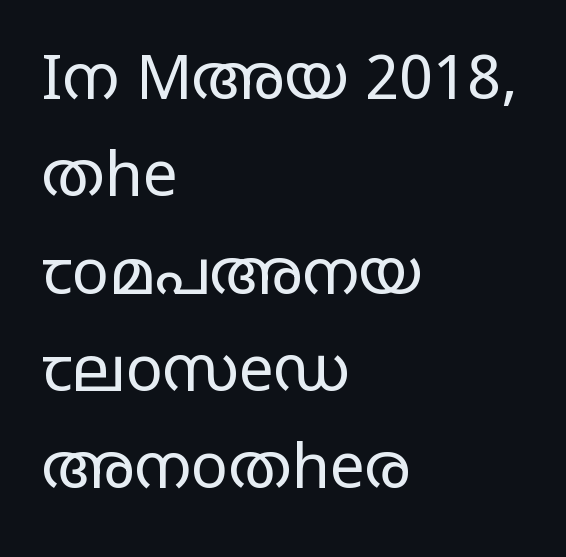
Q: Is the text bold? A: No.
Q: Is the text italic (slanted)? A: No, it is upright.
Q: Is the typeface a serif or a sans-serif typeface? A: Sans-serif.
Q: Is the text underlined? A: No.
Q: How is the paragraph aligned? A: Left-aligned.
Q: Is the spacing between letters normal or unusually wide? A: Normal.
Q: Is the spacing between lines tight, normal or loose? A: Normal.
Q: Width (condensed, normal, or wide)? A: Wide.
Q: Stroke contrast? A: Low.
Q: x-height? A: Large.
Q: Monospaced? A: No.
